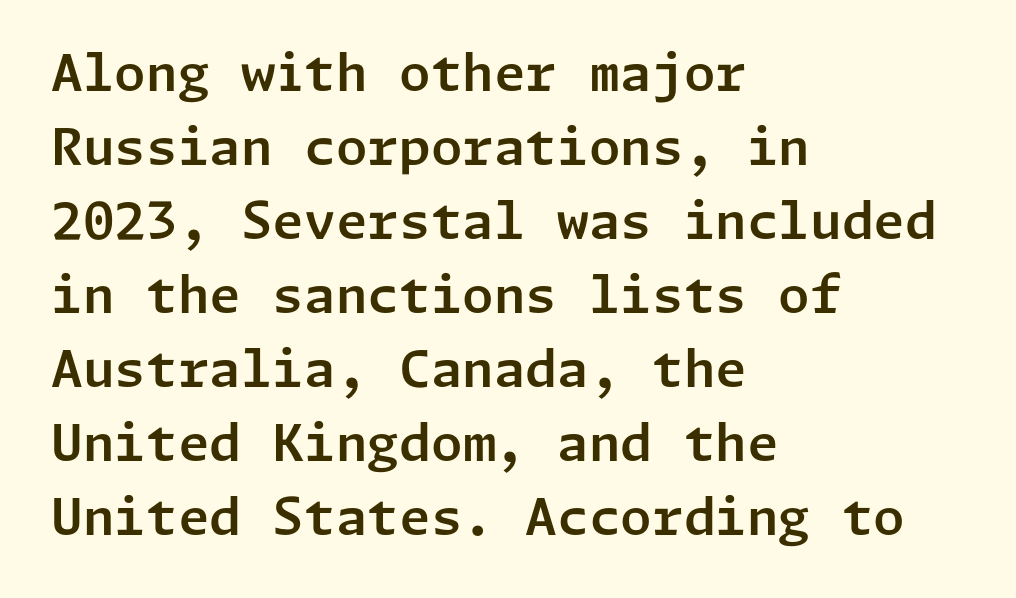
Q: Is the text italic (slanted)? A: No, it is upright.
Q: Is the typeface a serif or a sans-serif typeface? A: Sans-serif.
Q: Is the text underlined? A: No.
Q: How is the paragraph aligned? A: Left-aligned.
Q: Is the spacing between letters normal or unusually wide? A: Normal.
Q: Is the spacing between lines tight, normal or loose? A: Normal.
Q: Width (condensed, normal, or wide)? A: Normal.
Q: Stroke contrast? A: Low.
Q: x-height? A: Medium.
